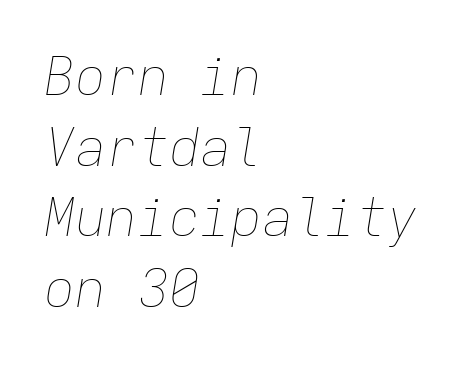
The image shows 52 px thin type, italic (leaning right), monospaced; set left-aligned, normal line spacing (1.36x), normal letter spacing, not underlined; low stroke contrast and a medium x-height.
